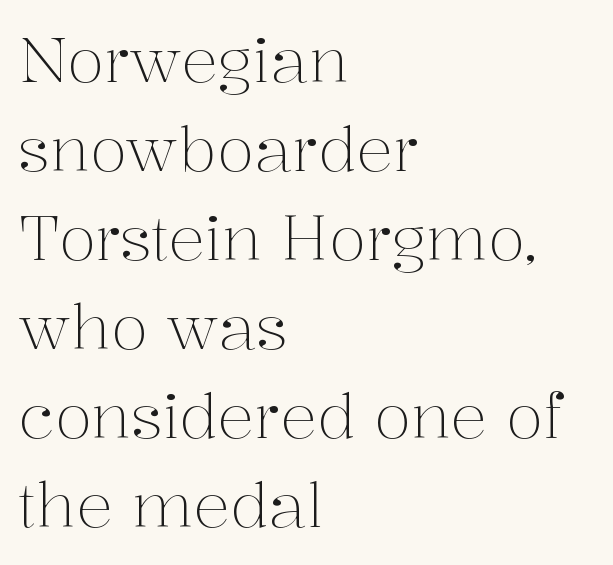
The image shows 61 px light serif type, upright; set left-aligned, normal line spacing (1.46x), normal letter spacing, not underlined; medium stroke contrast and a medium x-height.
